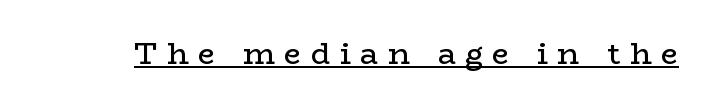
Q: Is the text bold? A: No.
Q: Is the text italic (slanted)? A: No, it is upright.
Q: Is the typeface a serif or a sans-serif typeface? A: Serif.
Q: Is the text underlined? A: Yes.
Q: Is the spacing between letters normal or unusually wide? A: Unusually wide.
Q: Width (condensed, normal, or wide)? A: Wide.
Q: Stroke contrast? A: Low.
Q: x-height? A: Medium.
Q: Monospaced? A: No.
